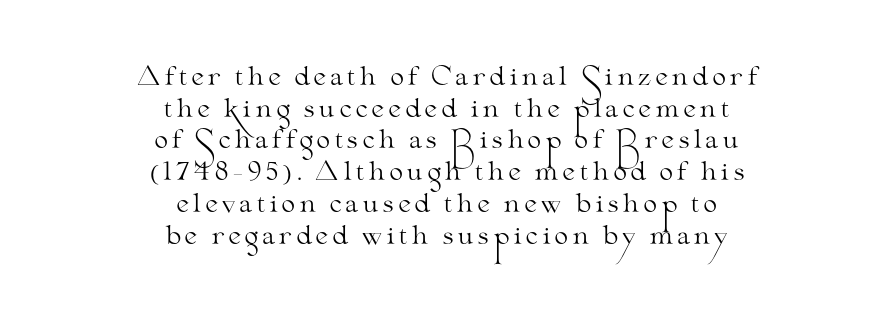
{"italic": "no", "bold": "no", "underline": "no", "align": "center", "line_spacing": "normal", "line_spacing_ratio": 1.27, "glyph_px": 25}
